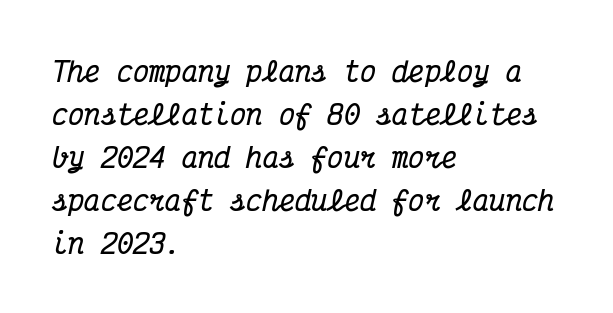
The image shows 27 px bold type, italic (leaning right); set left-aligned, normal line spacing (1.59x), normal letter spacing, not underlined.
